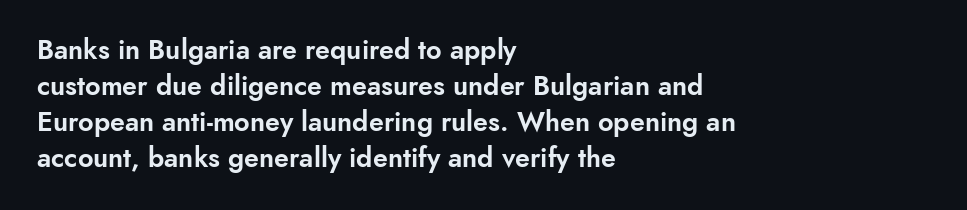
Vertically, the passage feels balanced, rows spaced as you'd expect. The face used here is rendered with its standard letterfit. The words here are not underlined. Posture: straight, roman, zero tilt.
